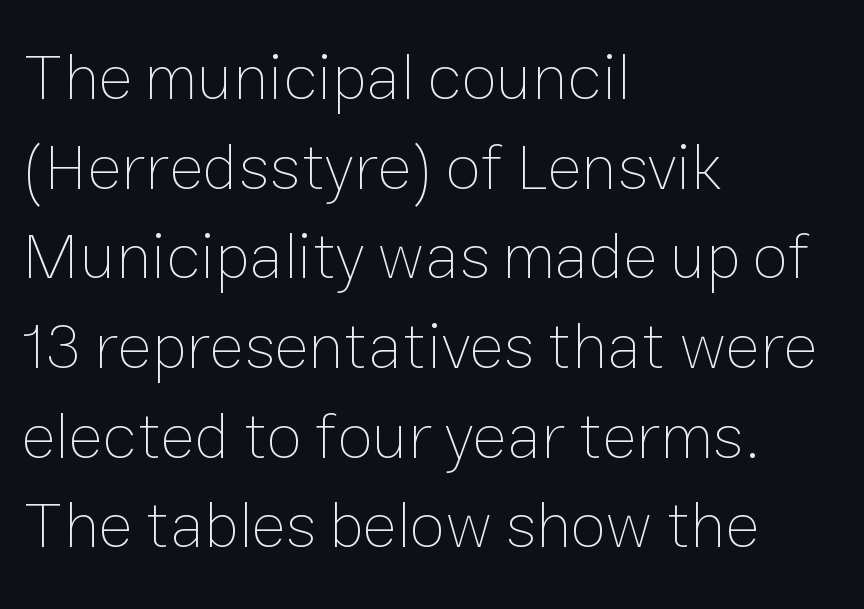
The image shows 65 px thin type, upright; set left-aligned, normal line spacing (1.38x), normal letter spacing, not underlined; low stroke contrast and a medium x-height.
